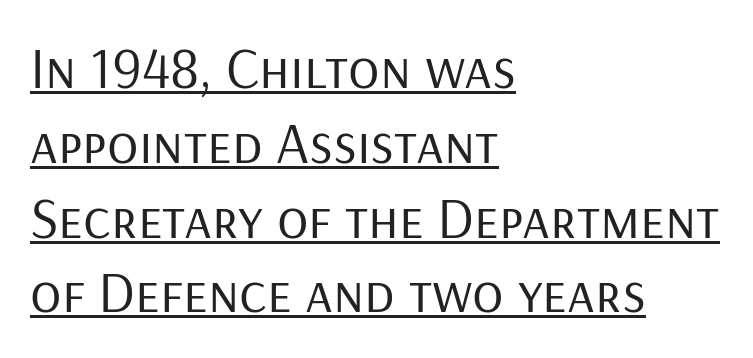
Ink coverage per letter is moderate at most. Proportional: the letters do not fall into vertical columns. The rows are spaced the way most documents space them. The compositor pushed each line to the left boundary. Italic? Not at all — the glyphs are vertical.
